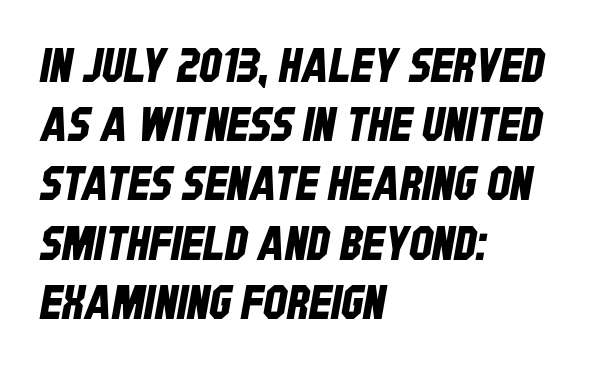
Q: Is the typeface a serif or a sans-serif typeface? A: Sans-serif.
Q: Is the text underlined? A: No.
Q: How is the paragraph aligned? A: Left-aligned.
Q: Is the spacing between letters normal or unusually wide? A: Normal.
Q: Is the spacing between lines tight, normal or loose? A: Normal.
Q: Width (condensed, normal, or wide)? A: Condensed.
Q: Stroke contrast? A: Low.
Q: x-height? A: Large.
Q: Monospaced? A: No.
